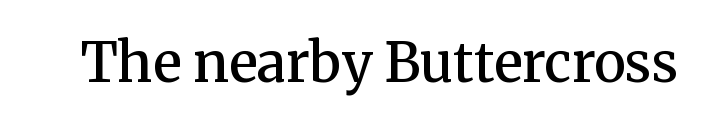
Q: Is the text bold? A: Semi-bold.
Q: Is the text italic (slanted)? A: No, it is upright.
Q: Is the typeface a serif or a sans-serif typeface? A: Serif.
Q: Is the text underlined? A: No.
Q: Is the spacing between letters normal or unusually wide? A: Normal.
Q: Width (condensed, normal, or wide)? A: Normal.
Q: Stroke contrast? A: Medium.
Q: x-height? A: Medium.
Q: Monospaced? A: No.
